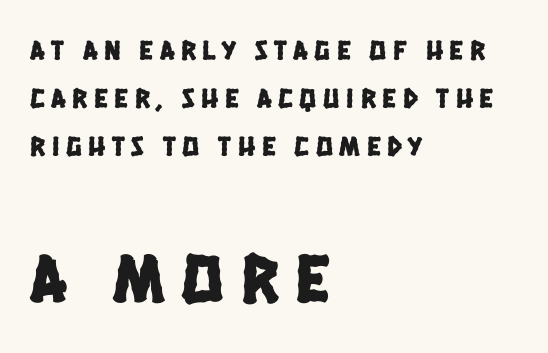
Serif or sans? Sans — the stroke terminals are bare. Reading top to bottom, the characters get bigger at the block break. Reading down the block, your eye returns to a fixed left position each line. Between one letter and the next there's a generous, obvious gap.
